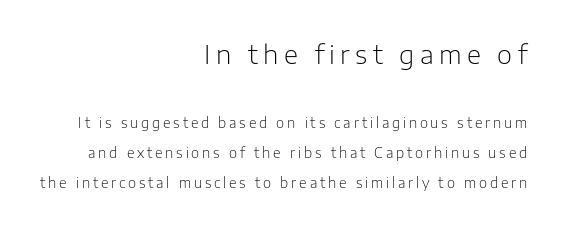
Q: Is the text bold? A: No.
Q: Is the text italic (slanted)? A: No, it is upright.
Q: Is the text underlined? A: No.
Q: How is the paragraph aligned? A: Right-aligned.
Q: Is the spacing between letters normal or unusually wide? A: Unusually wide.
Q: Is the spacing between lines tight, normal or loose? A: Loose.
Q: Which block of text is set in a larger size, the first (top) or the second (bottom)? A: The first (top) one.
